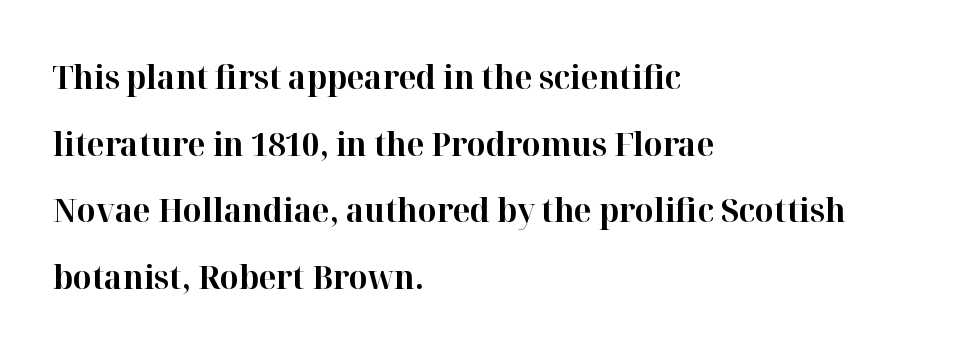
{"serif": "yes", "italic": "no", "bold": "yes", "weight": "bold", "width": "normal", "stroke_contrast": "high", "x_height": "medium", "monospaced": "no", "underline": "no", "align": "left", "line_spacing": "loose", "line_spacing_ratio": 2.02, "letter_spacing": "normal", "letter_spacing_em": 0.0, "glyph_px": 33}
